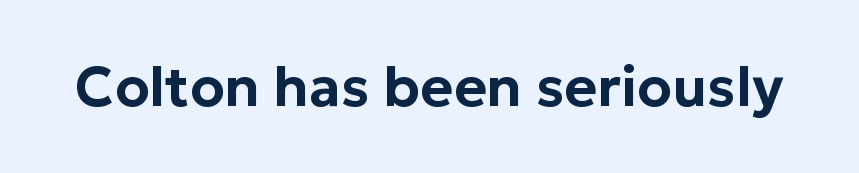
Q: Is the text italic (slanted)? A: No, it is upright.
Q: Is the typeface a serif or a sans-serif typeface? A: Sans-serif.
Q: Is the text underlined? A: No.
Q: Is the spacing between letters normal or unusually wide? A: Normal.
Q: Width (condensed, normal, or wide)? A: Normal.
Q: Stroke contrast? A: Low.
Q: x-height? A: Medium.
Q: Monospaced? A: No.
